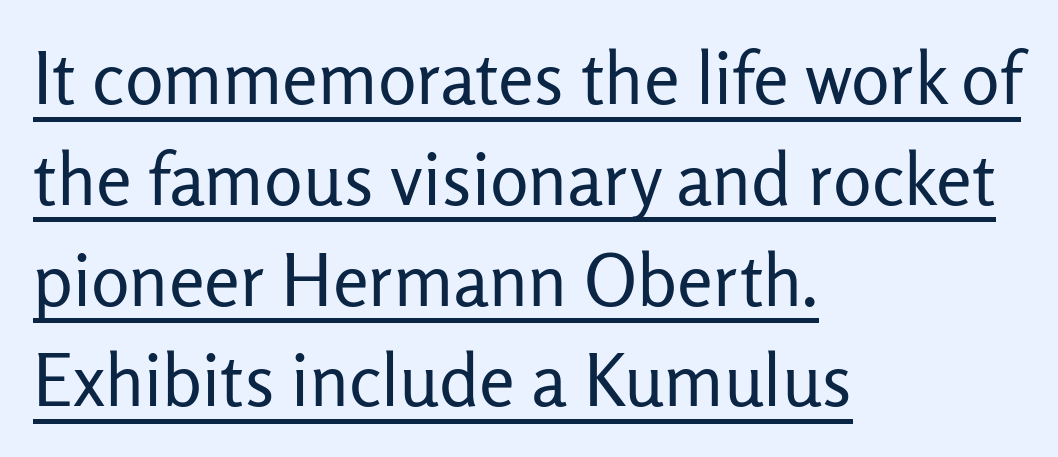
Q: Is the text bold? A: No.
Q: Is the text italic (slanted)? A: No, it is upright.
Q: Is the typeface a serif or a sans-serif typeface? A: Sans-serif.
Q: Is the text underlined? A: Yes.
Q: How is the paragraph aligned? A: Left-aligned.
Q: Is the spacing between letters normal or unusually wide? A: Normal.
Q: Is the spacing between lines tight, normal or loose? A: Normal.
Q: Width (condensed, normal, or wide)? A: Normal.
Q: Stroke contrast? A: Low.
Q: x-height? A: Medium.
Q: Monospaced? A: No.
